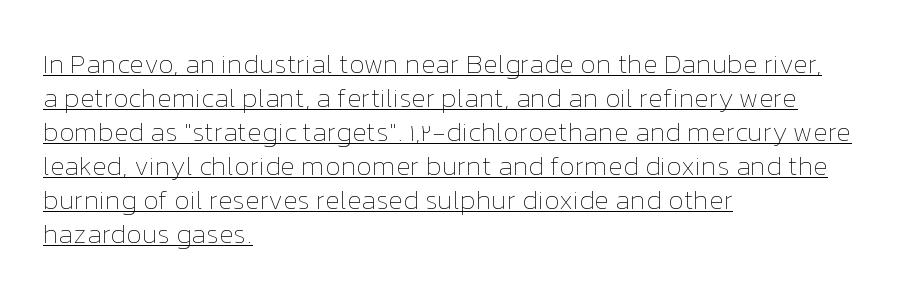
The image shows 27 px text type, upright; set left-aligned, normal line spacing (1.26x), normal letter spacing, underlined.
